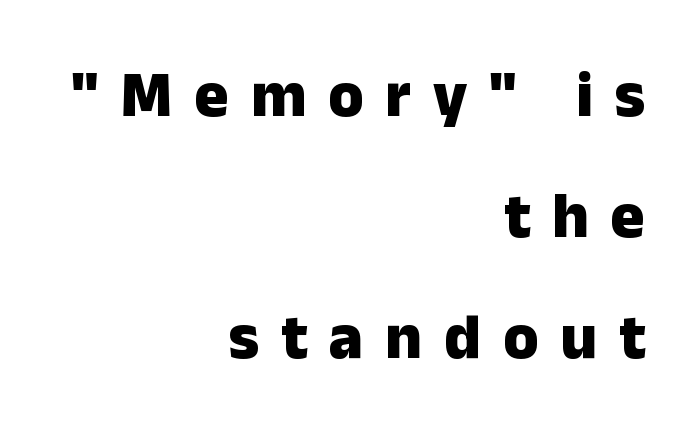
The image shows 64 px heavy sans-serif type, upright; set right-aligned, line spacing 1.89x, unusually wide letter spacing (+0.34 em), not underlined; low stroke contrast and a medium x-height.
